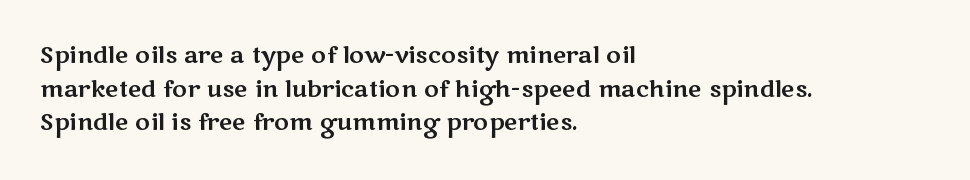
The image shows 23 px text type, upright; set left-aligned, normal line spacing (1.46x), normal letter spacing, not underlined.
